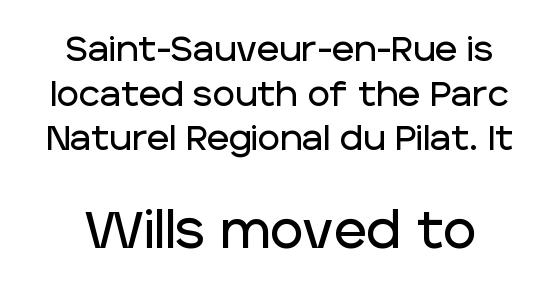
Q: Is the text italic (slanted)? A: No, it is upright.
Q: Is the typeface a serif or a sans-serif typeface? A: Sans-serif.
Q: Is the text underlined? A: No.
Q: Is the spacing between letters normal or unusually wide? A: Normal.
Q: Is the spacing between lines tight, normal or loose? A: Normal.
Q: Which block of text is set in a larger size, the first (top) or the second (bottom)? A: The second (bottom) one.
Q: Width (condensed, normal, or wide)? A: Normal.
Q: Stroke contrast? A: Low.
Q: x-height? A: Large.
Q: Monospaced? A: No.
